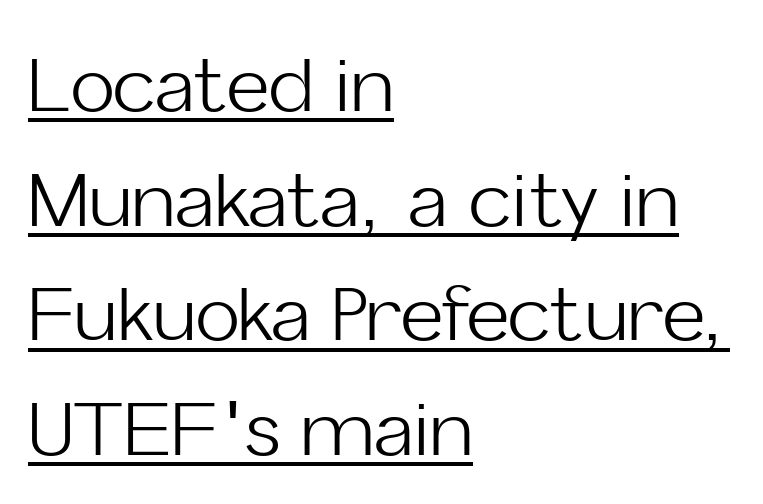
The rendered words wear a rule along their underside. The font sits on the lighter half of the weight spectrum, regular included. Each letter's strokes conclude bluntly, with no projecting serifs. Do the characters align in a grid? No, the font is proportional.
